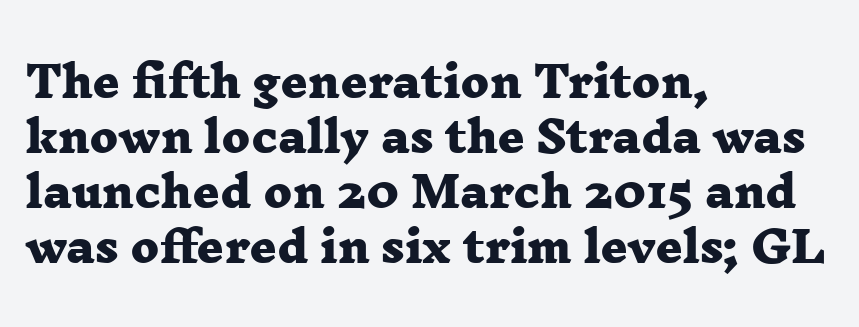
The rendering anchors every line to the left-hand side. Spacing between characters is what you'd get straight out of the box. Beneath every word, the page is bare. Set as a true bold cut, around the 700 mark. Note the varied advance widths — an 'i' is clearly narrower than an 'm'.
